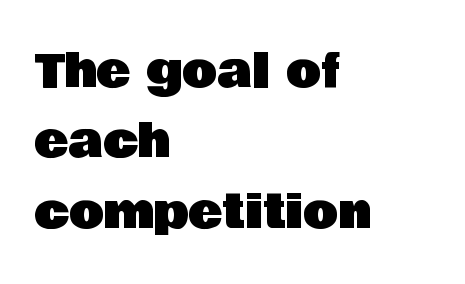
{"serif": "no", "italic": "no", "width": "normal", "stroke_contrast": "low", "x_height": "large", "monospaced": "no", "underline": "no", "align": "left", "line_spacing": "normal", "line_spacing_ratio": 1.53, "letter_spacing": "normal", "letter_spacing_em": 0.0, "glyph_px": 46}
